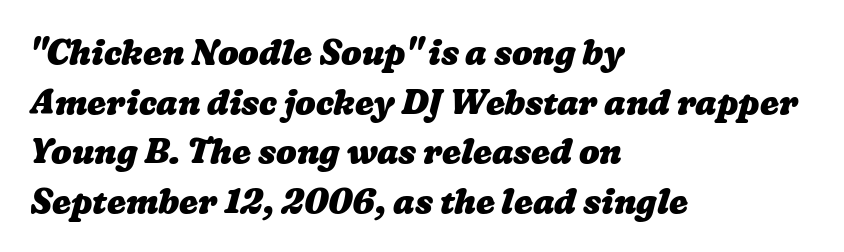
Characters follow at the spacing the type designer built in. Check the space under the baseline: it is left empty. This sample has the flowing, uneven cadence of proportional lettering. Typographic density is high because the face is bold. Rows of type keep a routine distance in the vertical direction. The rag falls on the right side of this text block.
